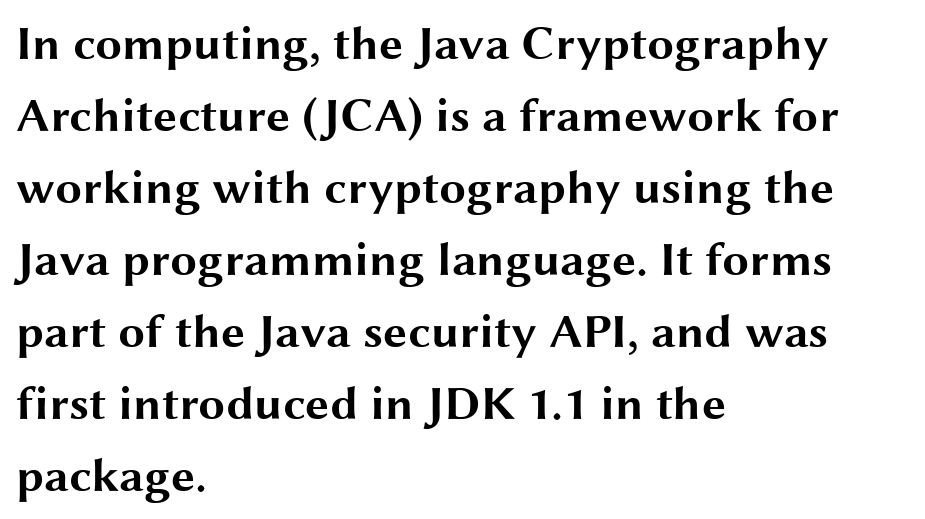
{"serif": "no", "italic": "no", "bold": "yes", "weight": "bold", "width": "wide", "stroke_contrast": "medium", "x_height": "medium", "monospaced": "no", "underline": "no", "align": "left", "line_spacing": "normal", "line_spacing_ratio": 1.5, "letter_spacing": "normal", "letter_spacing_em": 0.0, "glyph_px": 48}
